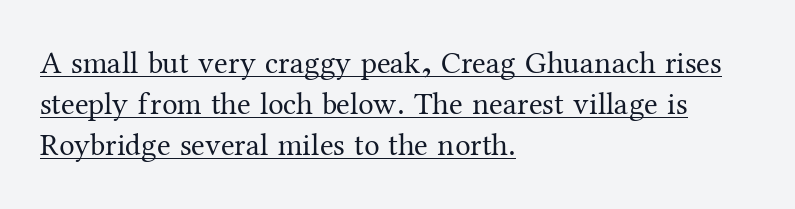
The image shows 31 px regular-weight serif type, upright; set left-aligned, normal line spacing (1.33x), normal letter spacing, underlined; medium stroke contrast and a medium x-height.
